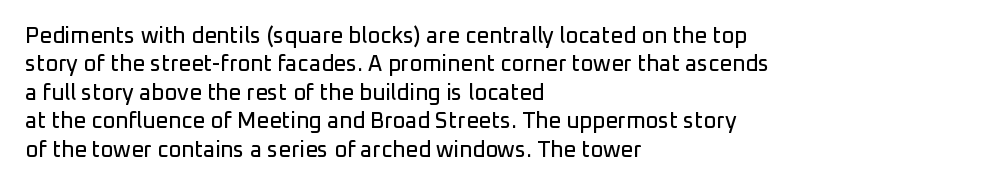
The image shows 22 px text type, upright; set left-aligned, normal line spacing (1.29x), normal letter spacing, not underlined.
